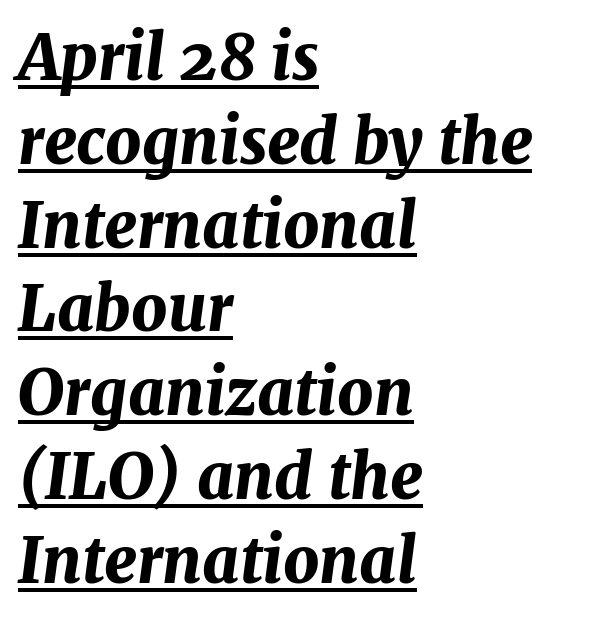
Q: Is the text bold? A: Yes.
Q: Is the text italic (slanted)? A: Yes, it leans right by about 7 degrees.
Q: Is the text underlined? A: Yes.
Q: How is the paragraph aligned? A: Left-aligned.
Q: Is the spacing between letters normal or unusually wide? A: Normal.
Q: Is the spacing between lines tight, normal or loose? A: Normal.
Q: Width (condensed, normal, or wide)? A: Normal.
Q: Stroke contrast? A: Medium.
Q: x-height? A: Medium.
Q: Monospaced? A: No.
